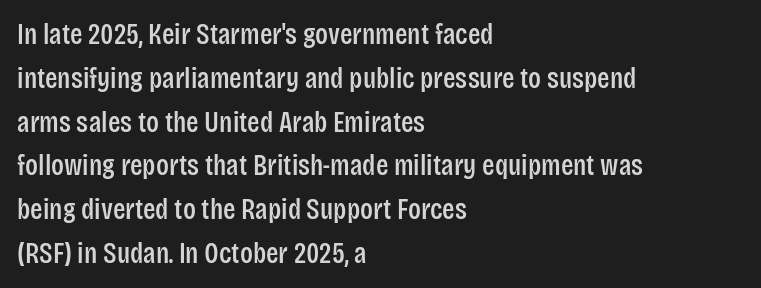
{"serif": "no", "italic": "no", "width": "condensed", "stroke_contrast": "low", "x_height": "large", "monospaced": "no", "underline": "no", "align": "left", "line_spacing": "normal", "line_spacing_ratio": 1.51, "letter_spacing": "normal", "letter_spacing_em": 0.0, "glyph_px": 29}
